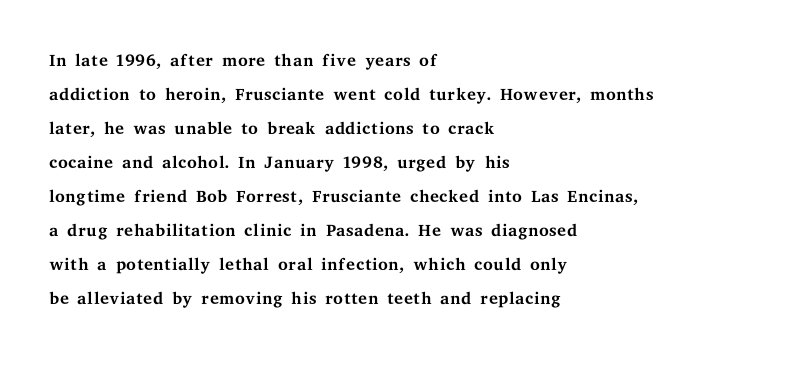
{"italic": "no", "bold": "no", "underline": "no", "align": "left", "line_spacing": "normal", "line_spacing_ratio": 1.36, "letter_spacing": "normal", "letter_spacing_em": 0.0, "glyph_px": 25}
